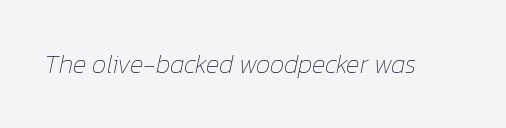
Caption: standard tracking, unaltered. Italic: yes, the glyphs are oblique. Ink coverage per letter is moderate at most. No word sits above an underline.
